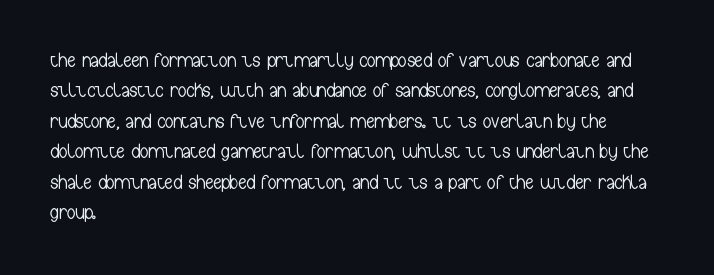
Letter spacing: default. Ink coverage per letter is moderate at most. The rag falls on the right side of this text block. Descenders are the only things crossing below the line. This block has exactly the height ordinary leading produces. This is the regular roman posture of the typeface.
